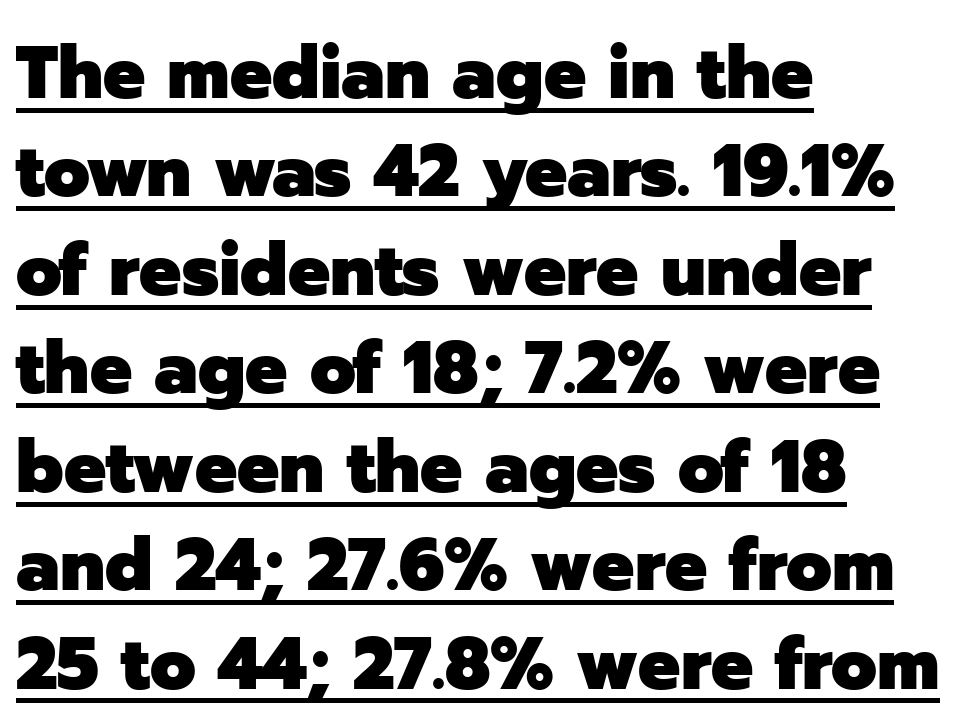
{"serif": "no", "italic": "no", "bold": "yes", "weight": "heavy", "width": "normal", "stroke_contrast": "low", "x_height": "medium", "monospaced": "no", "underline": "yes", "align": "left", "line_spacing": "normal", "line_spacing_ratio": 1.33, "letter_spacing": "normal", "letter_spacing_em": 0.0, "glyph_px": 74}
